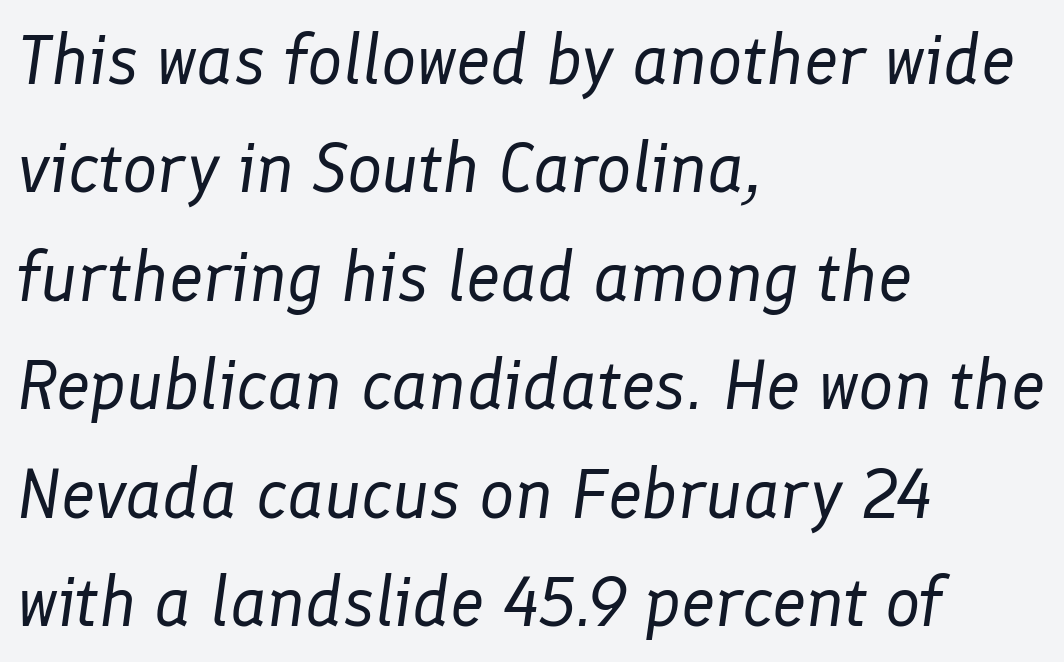
{"italic": "yes", "lean": "right", "slant_degrees": 8, "bold": "no", "weight": "regular", "width": "normal", "stroke_contrast": "low", "x_height": "medium", "monospaced": "no", "underline": "no", "align": "left", "line_spacing": "normal", "line_spacing_ratio": 1.55, "letter_spacing": "normal", "letter_spacing_em": 0.0, "glyph_px": 70}
